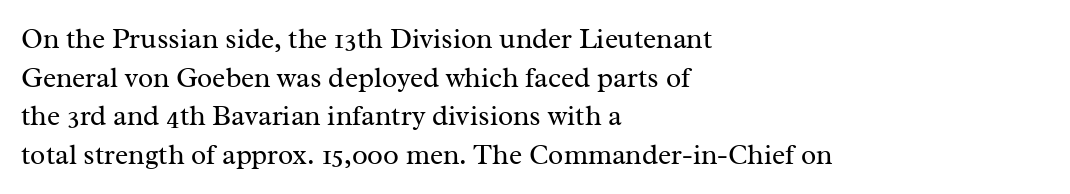
{"serif": "yes", "italic": "no", "bold": "no", "weight": "regular", "width": "normal", "stroke_contrast": "medium", "x_height": "medium", "monospaced": "no", "underline": "no", "align": "left", "line_spacing": "normal", "line_spacing_ratio": 1.38, "letter_spacing": "normal", "letter_spacing_em": 0.0, "glyph_px": 28}
